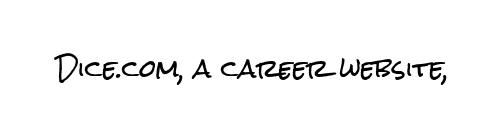
The image shows 24 px text type, upright; set normal letter spacing, not underlined.
